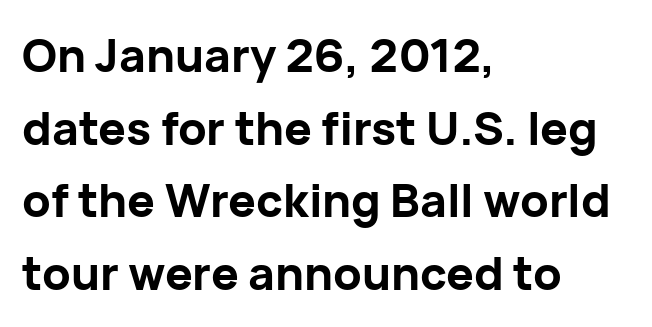
Q: Is the text bold? A: Yes.
Q: Is the text italic (slanted)? A: No, it is upright.
Q: Is the typeface a serif or a sans-serif typeface? A: Sans-serif.
Q: Is the text underlined? A: No.
Q: How is the paragraph aligned? A: Left-aligned.
Q: Is the spacing between letters normal or unusually wide? A: Normal.
Q: Is the spacing between lines tight, normal or loose? A: Normal.
Q: Width (condensed, normal, or wide)? A: Normal.
Q: Stroke contrast? A: Low.
Q: x-height? A: Medium.
Q: Monospaced? A: No.
